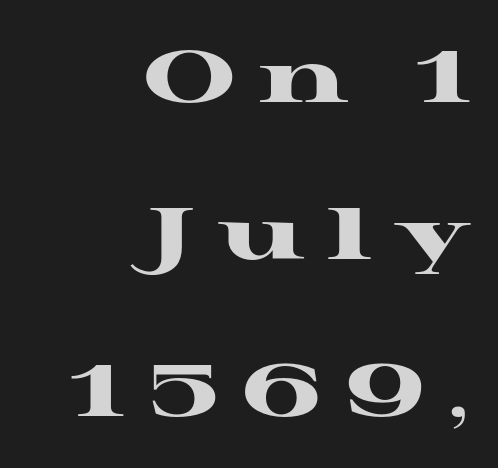
Q: Is the text bold? A: Yes.
Q: Is the text italic (slanted)? A: No, it is upright.
Q: Is the typeface a serif or a sans-serif typeface? A: Serif.
Q: Is the text underlined? A: No.
Q: How is the paragraph aligned? A: Right-aligned.
Q: Is the spacing between letters normal or unusually wide? A: Unusually wide.
Q: Is the spacing between lines tight, normal or loose? A: Loose.
Q: Width (condensed, normal, or wide)? A: Wide.
Q: Stroke contrast? A: High.
Q: x-height? A: Medium.
Q: Monospaced? A: No.
